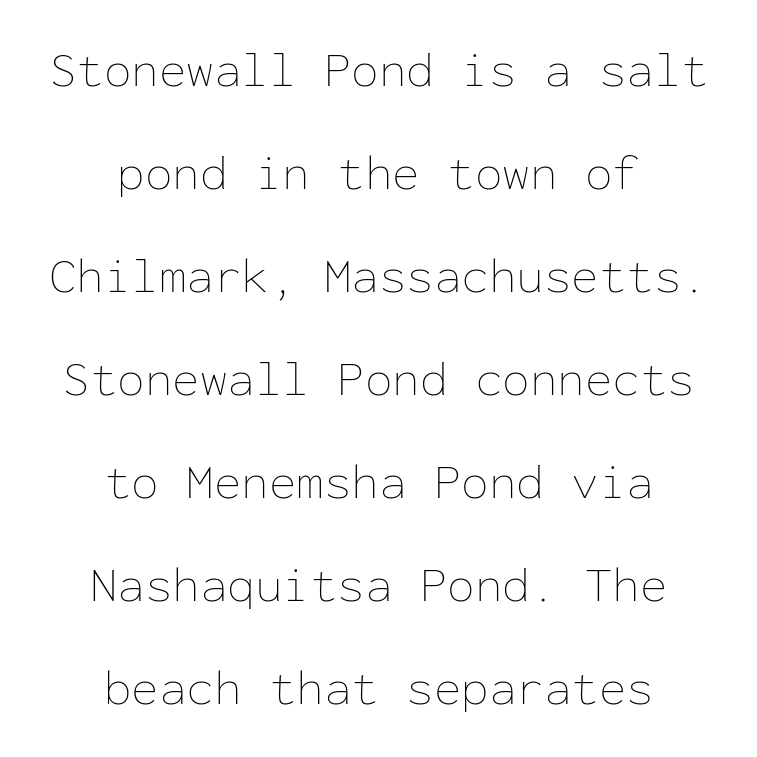
Short note: letters normally spaced. In terms of posture, this sample is upright. This rendering features lettering with no underline. The rendering uses a large line-height, opening up the rows.
